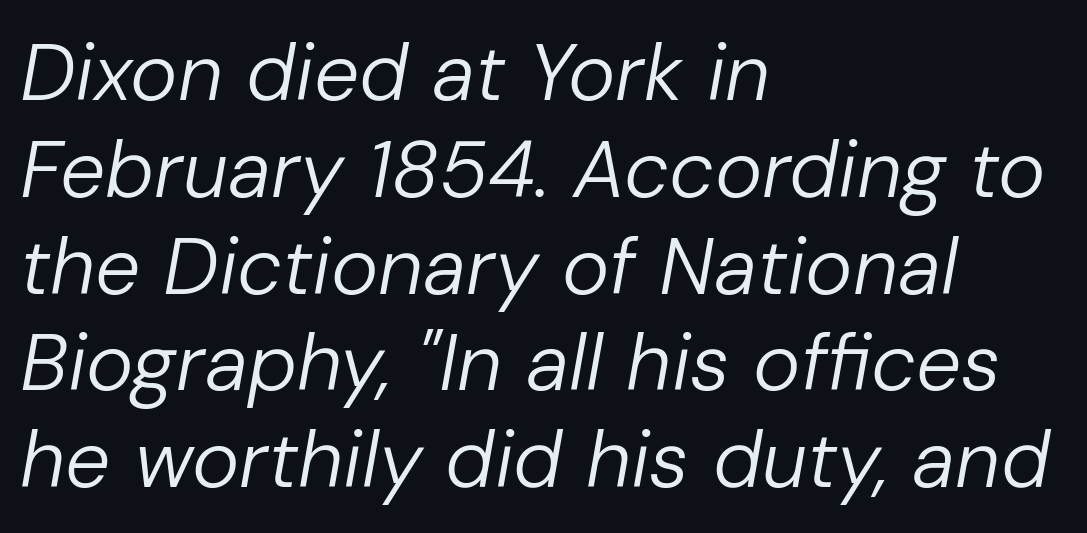
Q: Is the text bold? A: No.
Q: Is the text italic (slanted)? A: Yes, it leans right by about 10 degrees.
Q: Is the text underlined? A: No.
Q: How is the paragraph aligned? A: Left-aligned.
Q: Is the spacing between letters normal or unusually wide? A: Normal.
Q: Width (condensed, normal, or wide)? A: Normal.
Q: Stroke contrast? A: Low.
Q: x-height? A: Medium.
Q: Monospaced? A: No.
